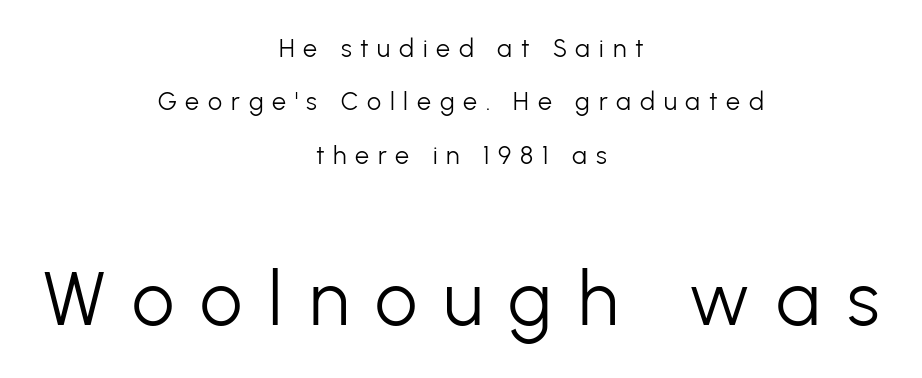
Q: Is the text bold? A: No.
Q: Is the text italic (slanted)? A: No, it is upright.
Q: Is the typeface a serif or a sans-serif typeface? A: Sans-serif.
Q: Is the text underlined? A: No.
Q: How is the paragraph aligned? A: Centered.
Q: Is the spacing between letters normal or unusually wide? A: Unusually wide.
Q: Is the spacing between lines tight, normal or loose? A: Loose.
Q: Which block of text is set in a larger size, the first (top) or the second (bottom)? A: The second (bottom) one.
Q: Width (condensed, normal, or wide)? A: Normal.
Q: Stroke contrast? A: Low.
Q: x-height? A: Medium.
Q: Monospaced? A: No.
